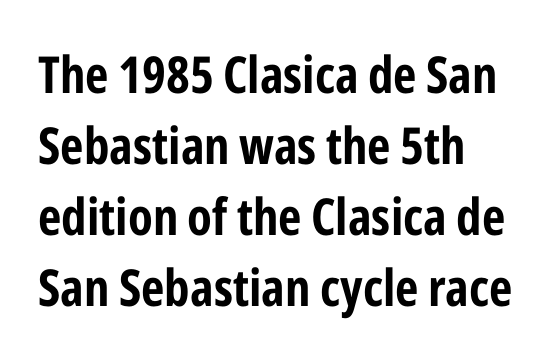
The image shows 51 px bold, condensed sans-serif type, upright; set left-aligned, normal line spacing (1.39x), normal letter spacing, not underlined; low stroke contrast and a medium x-height.
